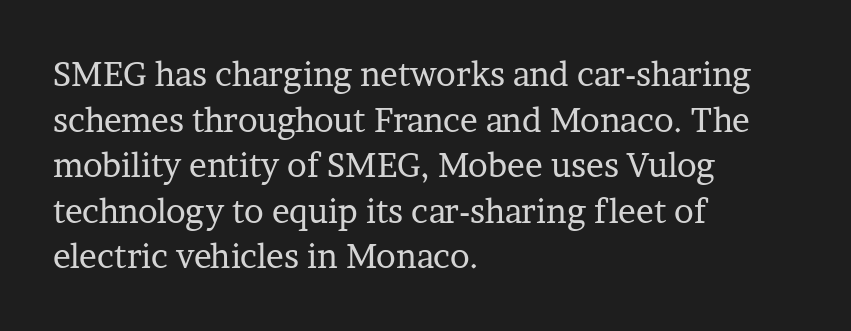
Q: Is the text bold? A: No.
Q: Is the text italic (slanted)? A: No, it is upright.
Q: Is the typeface a serif or a sans-serif typeface? A: Serif.
Q: Is the text underlined? A: No.
Q: How is the paragraph aligned? A: Left-aligned.
Q: Is the spacing between letters normal or unusually wide? A: Normal.
Q: Is the spacing between lines tight, normal or loose? A: Normal.
Q: Width (condensed, normal, or wide)? A: Normal.
Q: Stroke contrast? A: Low.
Q: x-height? A: Medium.
Q: Monospaced? A: No.
